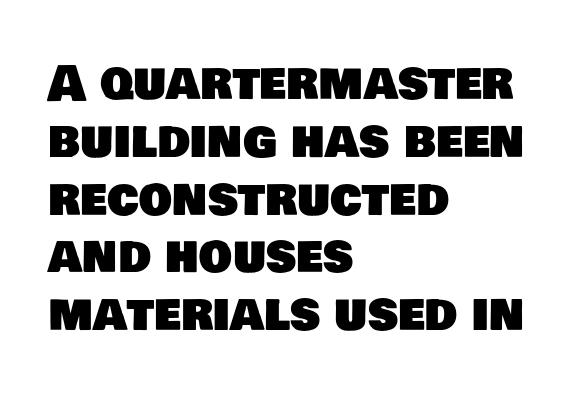
Q: Is the typeface a serif or a sans-serif typeface? A: Sans-serif.
Q: Is the text underlined? A: No.
Q: How is the paragraph aligned? A: Left-aligned.
Q: Is the spacing between letters normal or unusually wide? A: Normal.
Q: Width (condensed, normal, or wide)? A: Normal.
Q: Stroke contrast? A: Low.
Q: x-height? A: Large.
Q: Monospaced? A: No.
